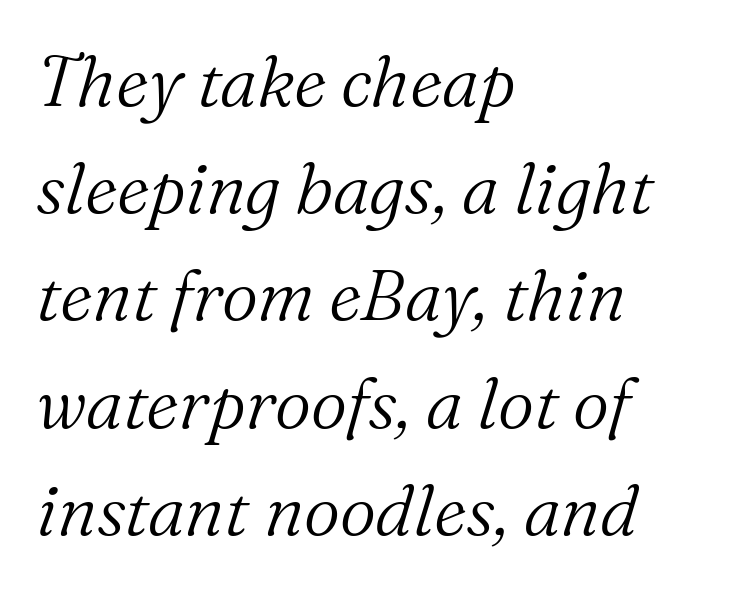
Q: Is the text bold? A: No.
Q: Is the text italic (slanted)? A: Yes, it leans right by about 16 degrees.
Q: Is the typeface a serif or a sans-serif typeface? A: Serif.
Q: Is the text underlined? A: No.
Q: How is the paragraph aligned? A: Left-aligned.
Q: Is the spacing between letters normal or unusually wide? A: Normal.
Q: Is the spacing between lines tight, normal or loose? A: Normal.
Q: Width (condensed, normal, or wide)? A: Normal.
Q: Stroke contrast? A: Medium.
Q: x-height? A: Medium.
Q: Monospaced? A: No.
